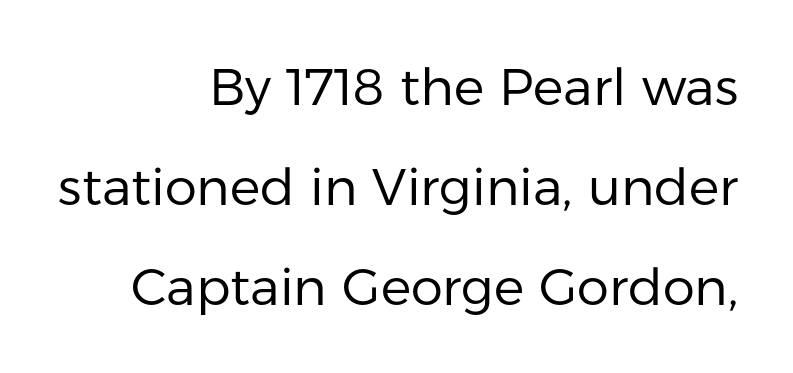
Q: Is the text bold? A: No.
Q: Is the text italic (slanted)? A: No, it is upright.
Q: Is the typeface a serif or a sans-serif typeface? A: Sans-serif.
Q: Is the text underlined? A: No.
Q: How is the paragraph aligned? A: Right-aligned.
Q: Is the spacing between letters normal or unusually wide? A: Normal.
Q: Is the spacing between lines tight, normal or loose? A: Loose.
Q: Width (condensed, normal, or wide)? A: Normal.
Q: Stroke contrast? A: Low.
Q: x-height? A: Medium.
Q: Monospaced? A: No.
